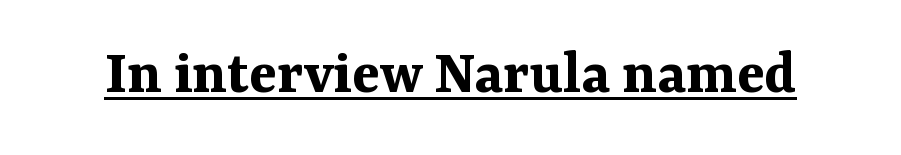
The image shows 64 px bold serif type, upright; set normal letter spacing, underlined; medium stroke contrast and a medium x-height.
